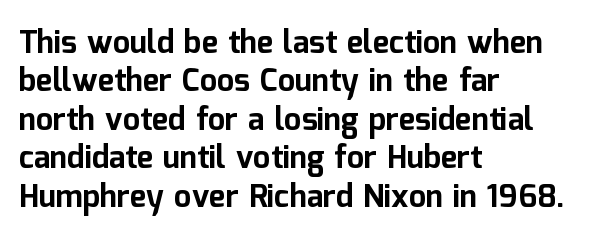
{"serif": "no", "italic": "no", "bold": "yes", "weight": "bold", "width": "normal", "stroke_contrast": "low", "x_height": "medium", "monospaced": "no", "underline": "no", "align": "left", "line_spacing_ratio": 1.24, "letter_spacing": "normal", "letter_spacing_em": 0.0, "glyph_px": 31}
